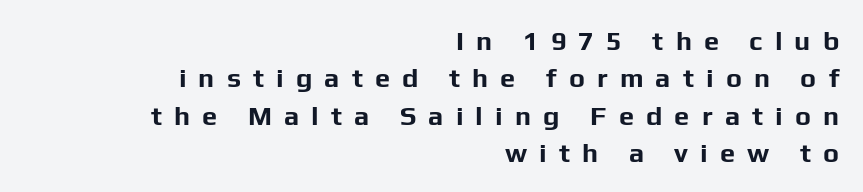
{"italic": "no", "bold": "yes", "underline": "no", "align": "right", "line_spacing": "normal", "line_spacing_ratio": 1.38, "letter_spacing": "wide", "letter_spacing_em": 0.45, "glyph_px": 27}
